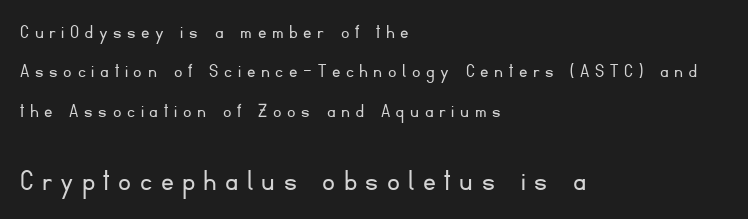
Examine the stroke ends and you'll find no serifs. Does the lettering tilt? It doesn't — this is upright. The zone under the glyphs is completely vacant. If you squint, the bottom block still reads clearly — it's the larger of the two. The face used here is proportionally spaced, like ordinary book or web type.
